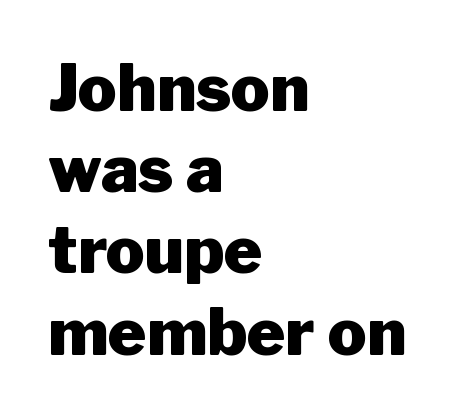
Q: Is the text bold? A: Yes.
Q: Is the text italic (slanted)? A: No, it is upright.
Q: Is the typeface a serif or a sans-serif typeface? A: Sans-serif.
Q: Is the text underlined? A: No.
Q: How is the paragraph aligned? A: Left-aligned.
Q: Is the spacing between letters normal or unusually wide? A: Normal.
Q: Is the spacing between lines tight, normal or loose? A: Normal.
Q: Width (condensed, normal, or wide)? A: Normal.
Q: Stroke contrast? A: Low.
Q: x-height? A: Medium.
Q: Monospaced? A: No.
